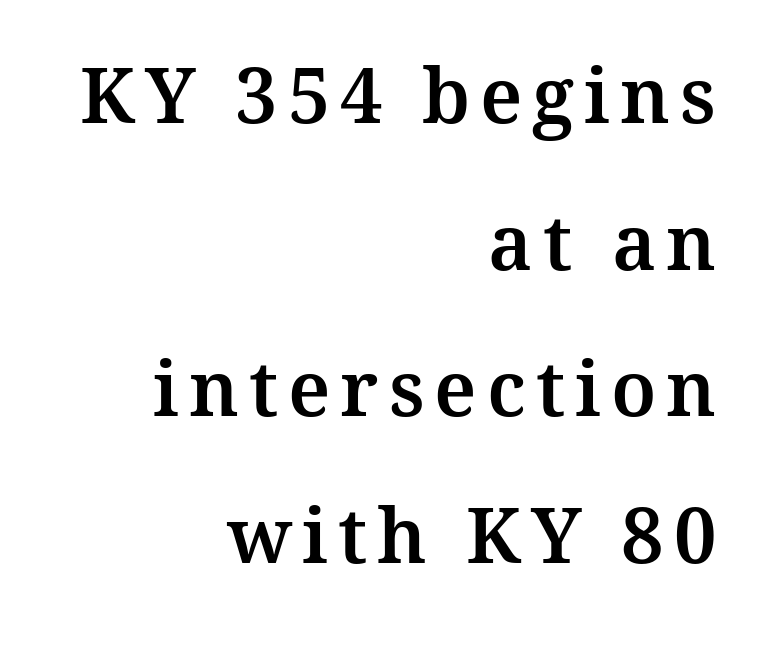
The image shows 76 px serif type, upright; set right-aligned, loose line spacing (1.93x), not underlined; medium stroke contrast and a medium x-height.
